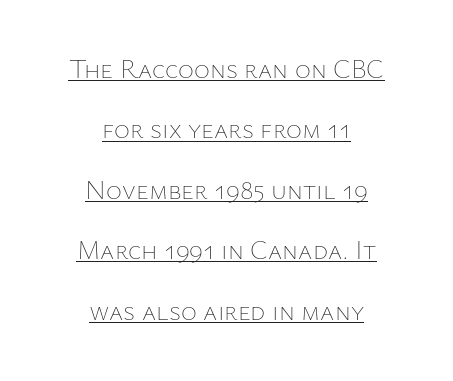
The specimen includes a rule beneath the text block's lines. The lines in this sample share a center point and differ in where they start and stop. Heaviness? Minimal to ordinary, like unemphasized prose. Rendered with straight, roman letterforms.
